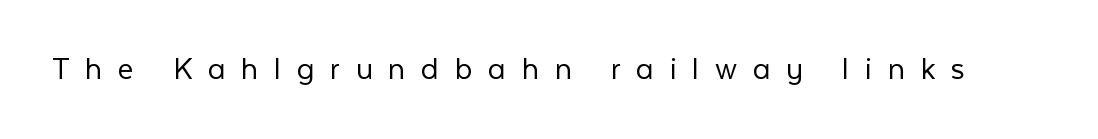
{"serif": "no", "italic": "no", "bold": "no", "weight": "light", "width": "normal", "stroke_contrast": "low", "x_height": "medium", "monospaced": "no", "underline": "no", "letter_spacing": "wide", "letter_spacing_em": 0.46, "glyph_px": 34}
